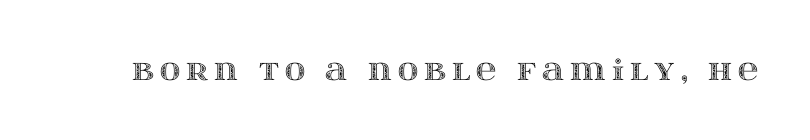
The image shows 28 px wide type, upright; set unusually wide letter spacing (+0.21 em), not underlined; a large x-height.
